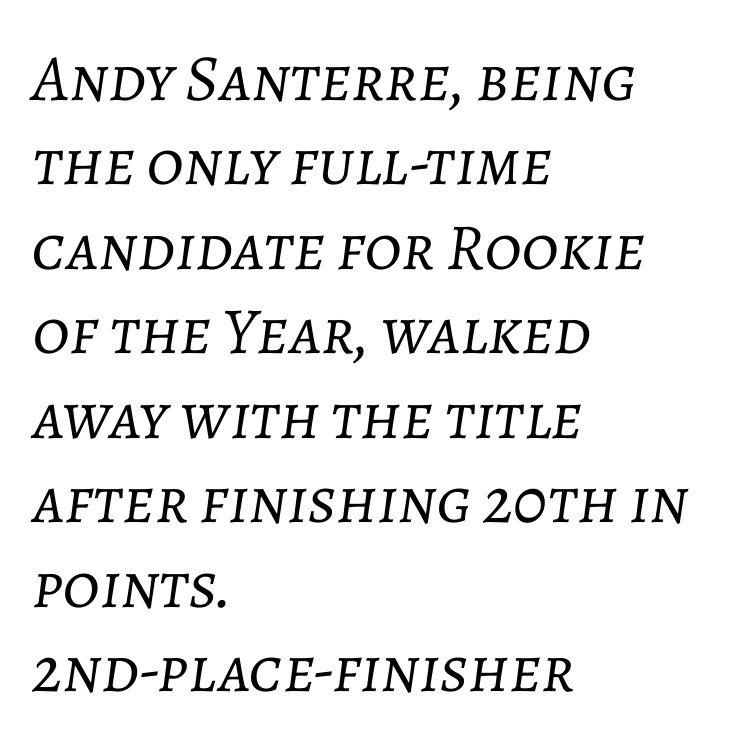
{"italic": "yes", "lean": "right", "slant_degrees": 7, "bold": "no", "weight": "light", "width": "normal", "stroke_contrast": "low", "x_height": "medium", "monospaced": "no", "underline": "no", "align": "left", "line_spacing": "normal", "line_spacing_ratio": 1.28, "letter_spacing": "normal", "letter_spacing_em": 0.0, "glyph_px": 66}
